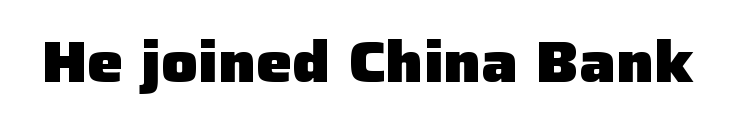
Caption: bold face, heavy strokes. Vertical strokes here are truly vertical. Tracking here is standard; glyphs follow each other at the usual distance. These lines are rendered in a variable-pitch font. Descender tails drop into unmarked territory. These lines are composed in type without serifs.
